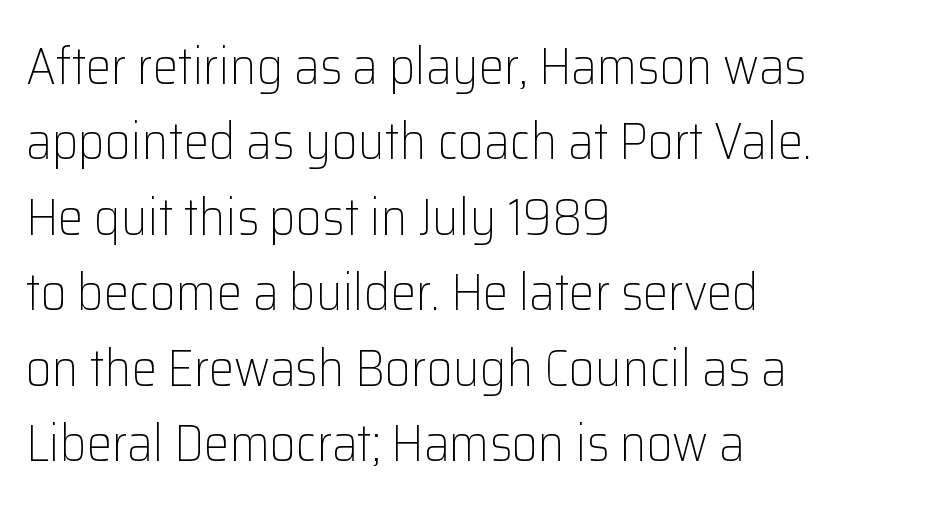
The image shows 51 px light sans-serif type, upright; set left-aligned, normal line spacing (1.48x), normal letter spacing, not underlined; low stroke contrast and a medium x-height.
